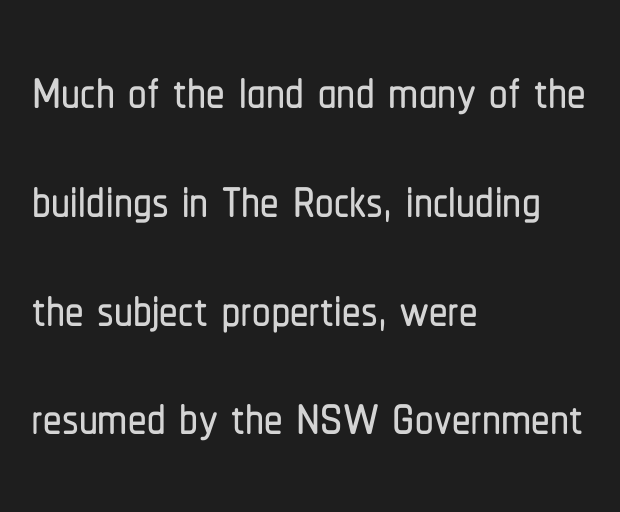
{"serif": "no", "italic": "no", "width": "condensed", "stroke_contrast": "low", "x_height": "medium", "monospaced": "no", "underline": "no", "align": "left", "line_spacing": "normal", "line_spacing_ratio": 1.47, "letter_spacing": "normal", "letter_spacing_em": 0.0, "glyph_px": 74}
